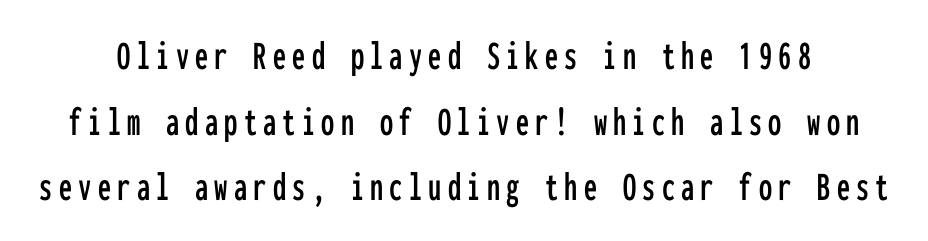
This rendering features lettering with no underline. Monospaced: the letters line up in strict vertical columns. I'd call this a sans setting — the letters go barefoot. The type sits square on the baseline with zero lean.
